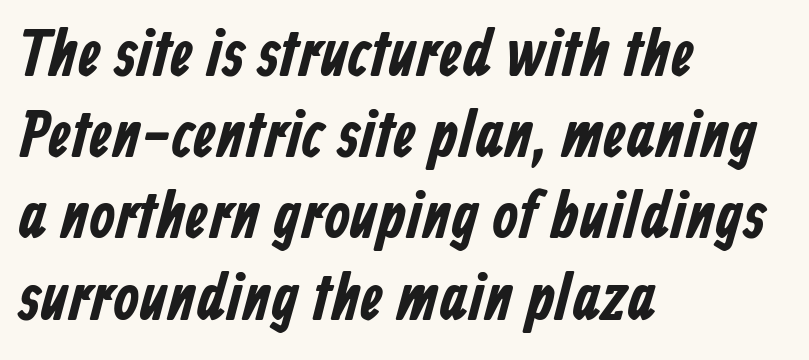
Q: Is the typeface a serif or a sans-serif typeface? A: Sans-serif.
Q: Is the text underlined? A: No.
Q: How is the paragraph aligned? A: Left-aligned.
Q: Is the spacing between letters normal or unusually wide? A: Normal.
Q: Width (condensed, normal, or wide)? A: Condensed.
Q: Stroke contrast? A: Low.
Q: x-height? A: Medium.
Q: Monospaced? A: No.
